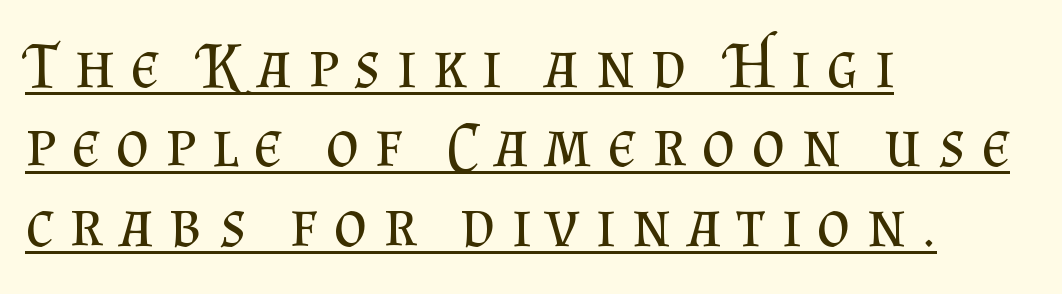
Tracking value appears strongly positive — letters spread wide. The letters advance in unequal steps, a hallmark of proportional type. The weight would be labelled regular, book, light, or lighter still. These lines are composed in type with serifs. Underlining? Definitely there.
